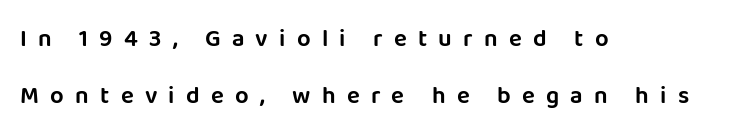
{"italic": "no", "underline": "no", "align": "left", "line_spacing": "loose", "line_spacing_ratio": 2.37, "letter_spacing": "wide", "letter_spacing_em": 0.47, "glyph_px": 24}
